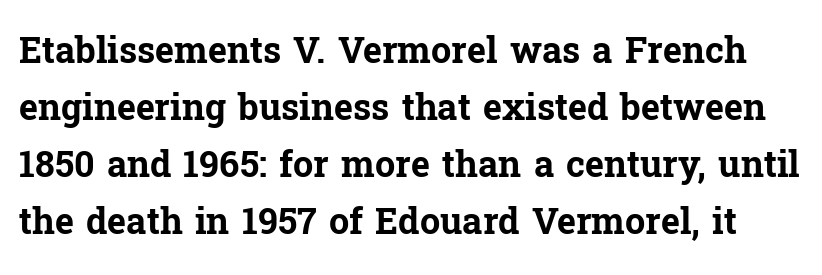
Q: Is the text bold? A: Yes.
Q: Is the text italic (slanted)? A: No, it is upright.
Q: Is the typeface a serif or a sans-serif typeface? A: Serif.
Q: Is the text underlined? A: No.
Q: Is the spacing between letters normal or unusually wide? A: Normal.
Q: Is the spacing between lines tight, normal or loose? A: Normal.
Q: Width (condensed, normal, or wide)? A: Normal.
Q: Stroke contrast? A: Low.
Q: x-height? A: Medium.
Q: Monospaced? A: No.
